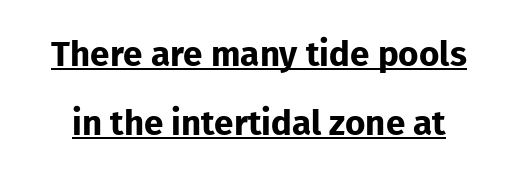
Q: Is the text bold? A: Yes.
Q: Is the text italic (slanted)? A: No, it is upright.
Q: Is the typeface a serif or a sans-serif typeface? A: Sans-serif.
Q: Is the text underlined? A: Yes.
Q: Is the spacing between letters normal or unusually wide? A: Normal.
Q: Is the spacing between lines tight, normal or loose? A: Loose.
Q: Width (condensed, normal, or wide)? A: Normal.
Q: Stroke contrast? A: Low.
Q: x-height? A: Medium.
Q: Monospaced? A: No.
